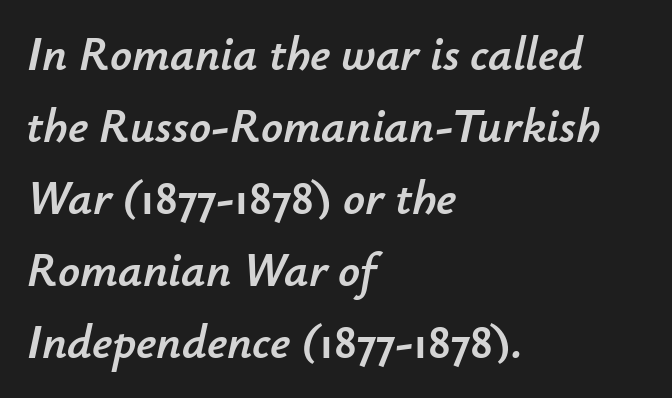
{"italic": "yes", "lean": "right", "slant_degrees": 12, "width": "normal", "stroke_contrast": "low", "x_height": "small", "monospaced": "no", "underline": "no", "align": "left", "line_spacing": "normal", "line_spacing_ratio": 1.5, "letter_spacing": "normal", "letter_spacing_em": 0.0, "glyph_px": 48}
